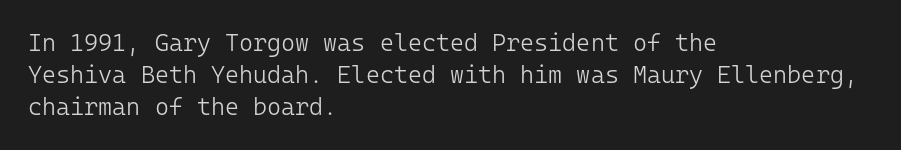
The image shows 24 px text type, upright; set left-aligned, normal line spacing (1.34x), normal letter spacing, not underlined.
